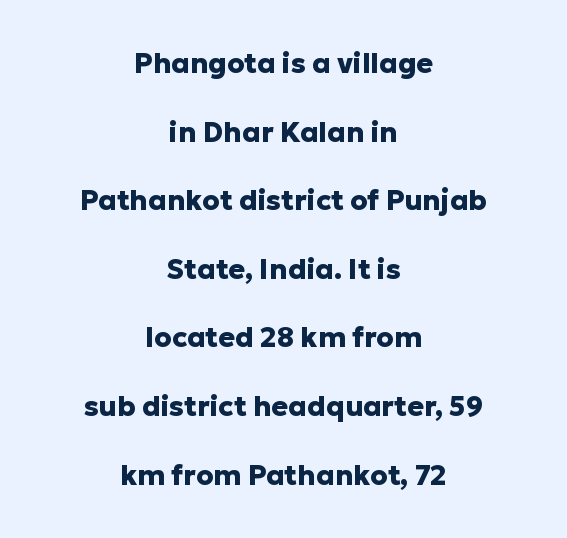
The area under the type is left untouched. Look at the bottom of the vertical strokes: they stop flat, with no serifs. The rendering uses natural spacing where letterforms have individual widths. The lettering holds an erect, upright posture throughout. What weight is shown? A full bold with thick strokes. The rendering uses a large line-height, opening up the rows.
